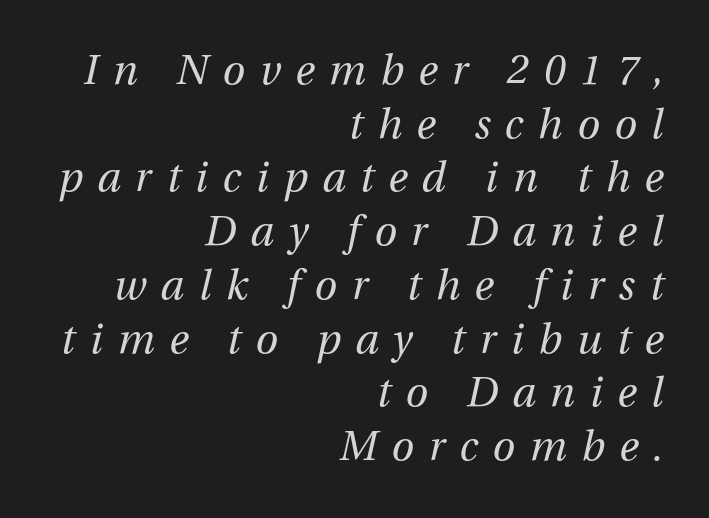
The image shows 41 px regular-weight type, italic (leaning right); set right-aligned, normal line spacing (1.31x), unusually wide letter spacing (+0.36 em), not underlined; medium stroke contrast and a medium x-height.
